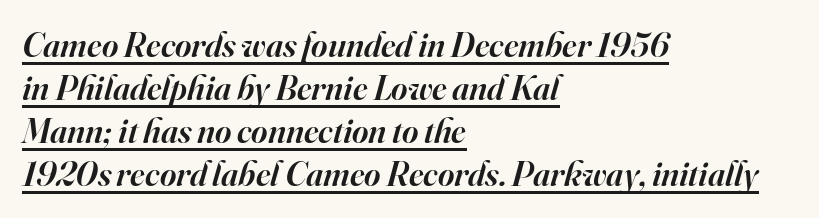
The image shows 35 px semibold serif type, italic (leaning right); set left-aligned, line spacing 1.23x, normal letter spacing, underlined; high stroke contrast and a small x-height.
